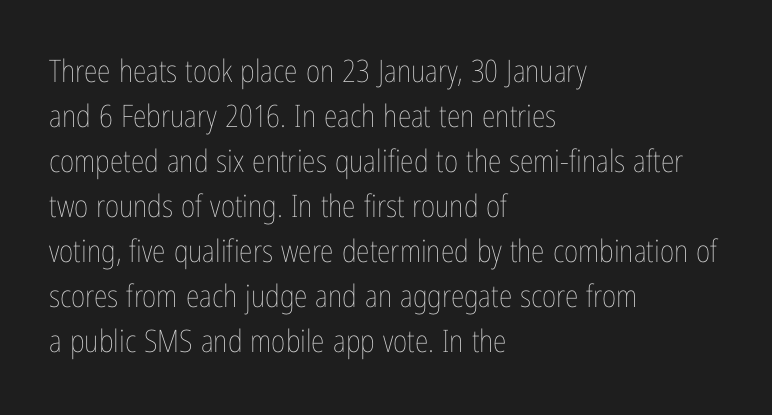
{"italic": "no", "bold": "no", "weight": "thin", "width": "condensed", "stroke_contrast": "low", "x_height": "medium", "monospaced": "no", "underline": "no", "align": "left", "line_spacing": "normal", "line_spacing_ratio": 1.45, "letter_spacing": "normal", "letter_spacing_em": 0.0, "glyph_px": 31}
